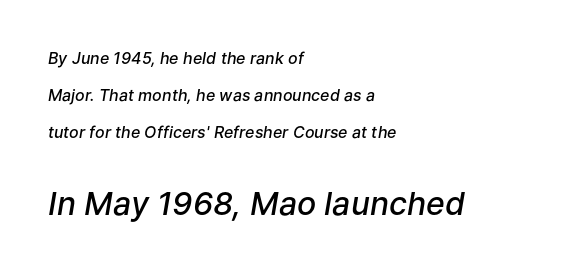
The image shows 32 px semibold type, italic (leaning right); set left-aligned, loose line spacing (2.31x), normal letter spacing, not underlined; the second (bottom) block is 2.0x larger; low stroke contrast and a medium x-height.
